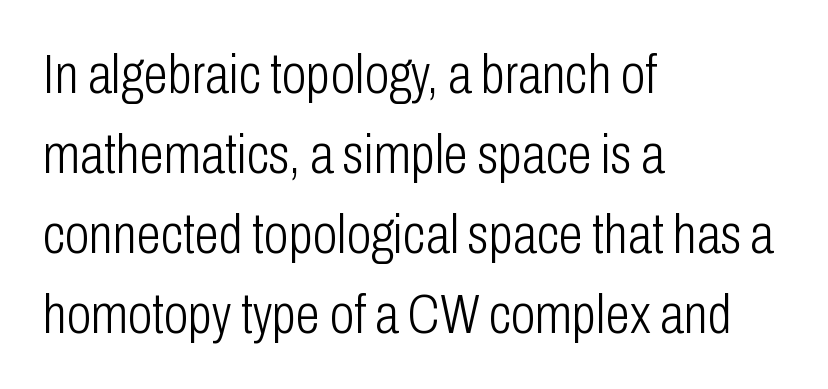
The image shows 56 px light, condensed sans-serif type, upright; set left-aligned, normal line spacing (1.43x), normal letter spacing, not underlined; low stroke contrast and a medium x-height.
